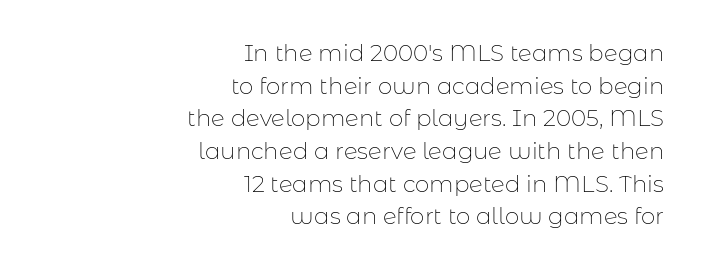
Q: Is the text bold? A: No.
Q: Is the text italic (slanted)? A: No, it is upright.
Q: Is the text underlined? A: No.
Q: How is the paragraph aligned? A: Right-aligned.
Q: Is the spacing between letters normal or unusually wide? A: Normal.
Q: Is the spacing between lines tight, normal or loose? A: Normal.
